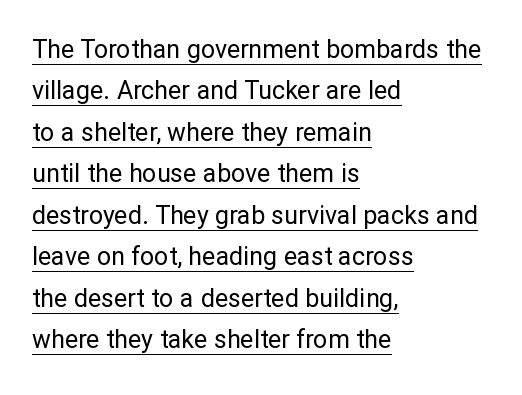
No letter is thick-stroked: the sample isn't bold. Vertically, the passage feels balanced, rows spaced as you'd expect. Nothing unusual about the tracking: characters are spaced as the font intends. Notice how the stems are strictly vertical — no italics here. Students, observe the line beneath the letters — that is underlining.
